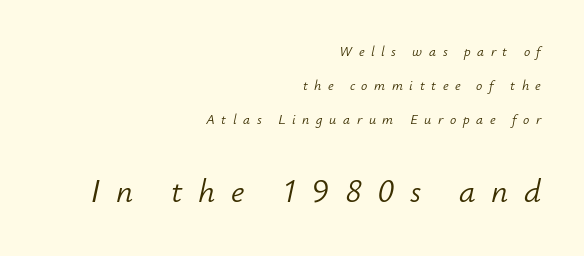
Q: Is the text bold? A: No.
Q: Is the text italic (slanted)? A: Yes, it leans right by about 12 degrees.
Q: Is the text underlined? A: No.
Q: How is the paragraph aligned? A: Right-aligned.
Q: Is the spacing between letters normal or unusually wide? A: Unusually wide.
Q: Is the spacing between lines tight, normal or loose? A: Loose.
Q: Which block of text is set in a larger size, the first (top) or the second (bottom)? A: The second (bottom) one.
Q: Width (condensed, normal, or wide)? A: Normal.
Q: Stroke contrast? A: Low.
Q: x-height? A: Small.
Q: Monospaced? A: No.
